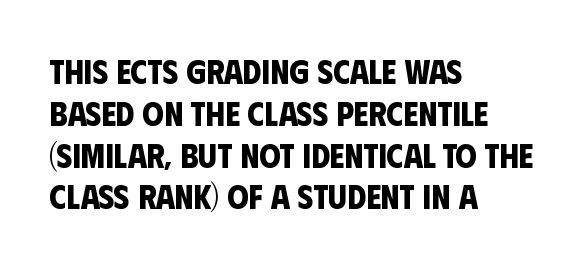
Q: Is the text bold? A: Yes.
Q: Is the typeface a serif or a sans-serif typeface? A: Sans-serif.
Q: Is the text underlined? A: No.
Q: How is the paragraph aligned? A: Left-aligned.
Q: Is the spacing between letters normal or unusually wide? A: Normal.
Q: Width (condensed, normal, or wide)? A: Condensed.
Q: Stroke contrast? A: Low.
Q: x-height? A: Large.
Q: Monospaced? A: No.
